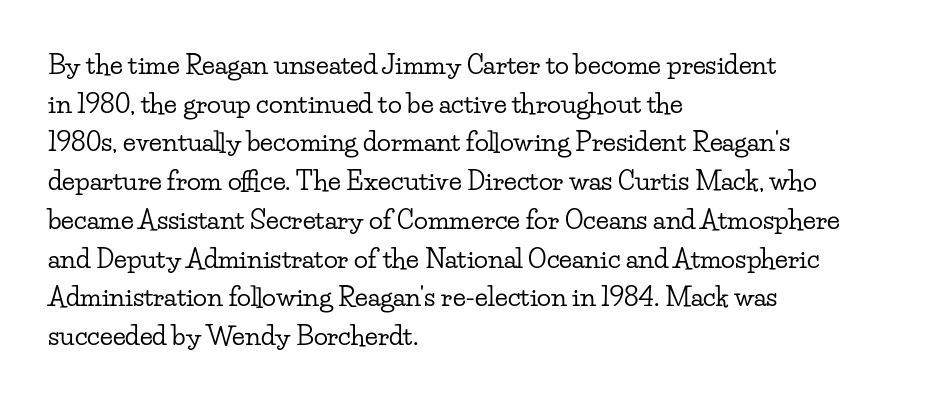
Q: Is the text italic (slanted)? A: No, it is upright.
Q: Is the text underlined? A: No.
Q: How is the paragraph aligned? A: Left-aligned.
Q: Is the spacing between letters normal or unusually wide? A: Normal.
Q: Is the spacing between lines tight, normal or loose? A: Normal.
